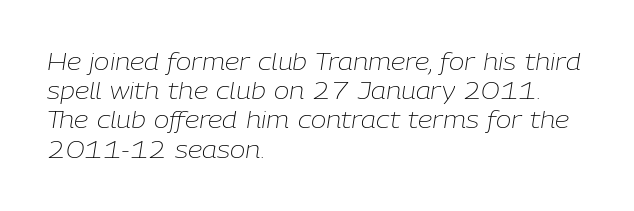
Line starts are locked; line ends wander. Letters rest on an invisible, unmarked baseline. Between one letter and the next there's only the usual sliver of space. The letters are slanted; this is an italic face. Leading matches the norm, producing a regular column.
